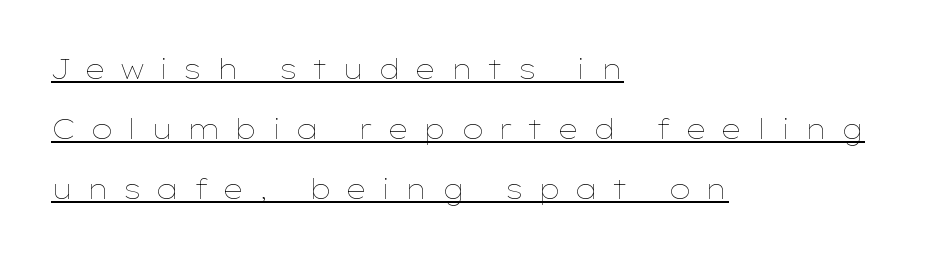
Weight: not bold — regular or lighter. Does the copy run flush right? No — it runs flush left. In terms of posture, this sample is upright. Short note: letters widely spaced.
